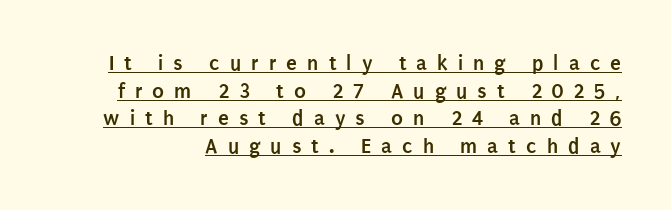
{"italic": "no", "bold": "yes", "underline": "yes", "line_spacing": "normal", "line_spacing_ratio": 1.26, "letter_spacing": "wide", "letter_spacing_em": 0.46, "glyph_px": 22}
